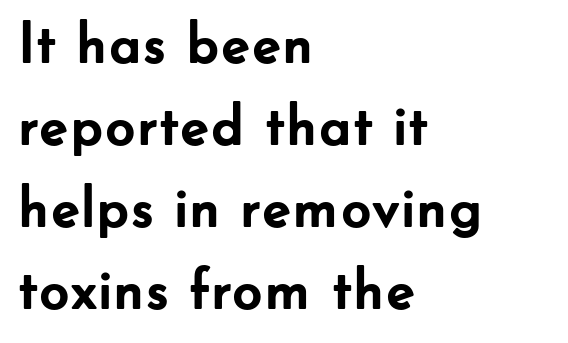
Q: Is the text bold? A: Yes.
Q: Is the text italic (slanted)? A: No, it is upright.
Q: Is the typeface a serif or a sans-serif typeface? A: Sans-serif.
Q: Is the text underlined? A: No.
Q: How is the paragraph aligned? A: Left-aligned.
Q: Is the spacing between letters normal or unusually wide? A: Normal.
Q: Is the spacing between lines tight, normal or loose? A: Normal.
Q: Width (condensed, normal, or wide)? A: Normal.
Q: Stroke contrast? A: Low.
Q: x-height? A: Small.
Q: Monospaced? A: No.
